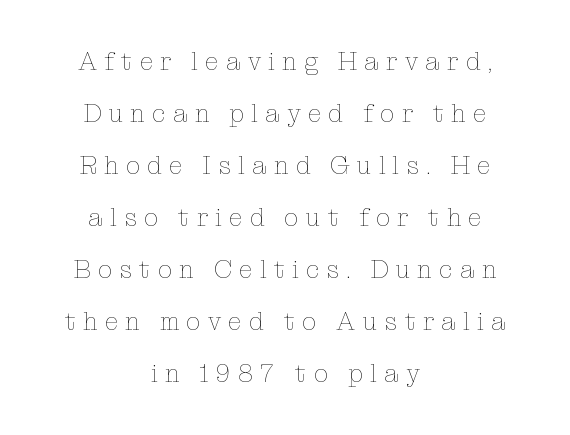
The compositor balanced each line on the midline. Widely set lines give the paragraph a tall, airy silhouette. Unlike italic type, these characters show no tilt at all. The font is comparable to plain body text, perhaps lighter. Short note: letters widely spaced.
